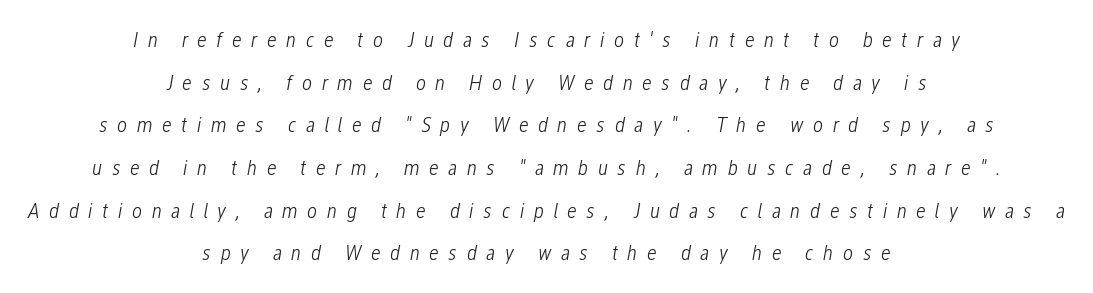
{"italic": "yes", "lean": "right", "slant_degrees": 12, "bold": "no", "underline": "no", "align": "center", "line_spacing": "loose", "line_spacing_ratio": 1.94, "letter_spacing": "wide", "letter_spacing_em": 0.43, "glyph_px": 22}
